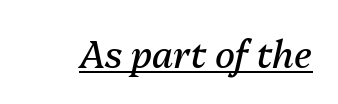
{"italic": "yes", "lean": "right", "slant_degrees": 13, "bold": "no", "weight": "regular", "width": "normal", "stroke_contrast": "medium", "x_height": "medium", "monospaced": "no", "underline": "yes", "letter_spacing": "normal", "letter_spacing_em": 0.0, "glyph_px": 37}
